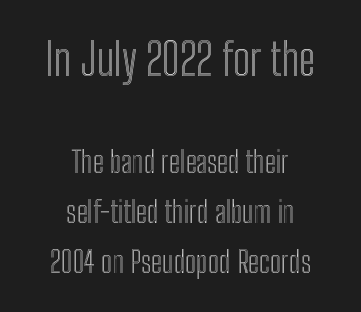
Q: Is the text italic (slanted)? A: No, it is upright.
Q: Is the text underlined? A: No.
Q: How is the paragraph aligned? A: Centered.
Q: Is the spacing between letters normal or unusually wide? A: Normal.
Q: Is the spacing between lines tight, normal or loose? A: Normal.
Q: Which block of text is set in a larger size, the first (top) or the second (bottom)? A: The first (top) one.
Q: Width (condensed, normal, or wide)? A: Condensed.
Q: x-height? A: Medium.
Q: Monospaced? A: No.
